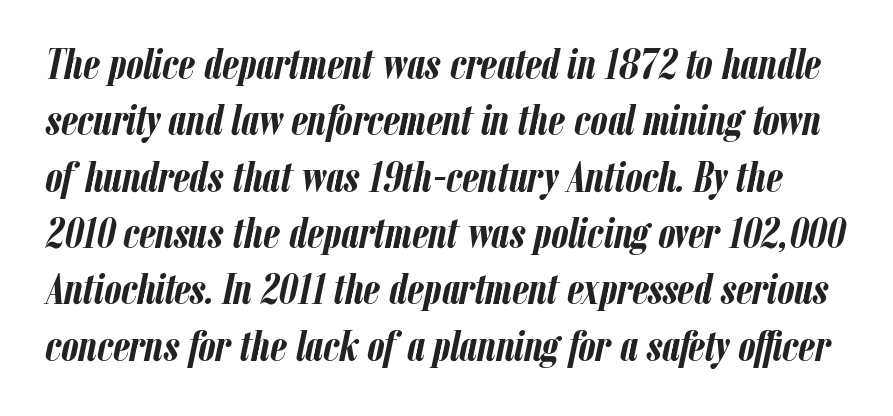
The image shows 43 px semibold, condensed type, italic (leaning right); set normal line spacing (1.31x), normal letter spacing, not underlined; low stroke contrast and a medium x-height.
